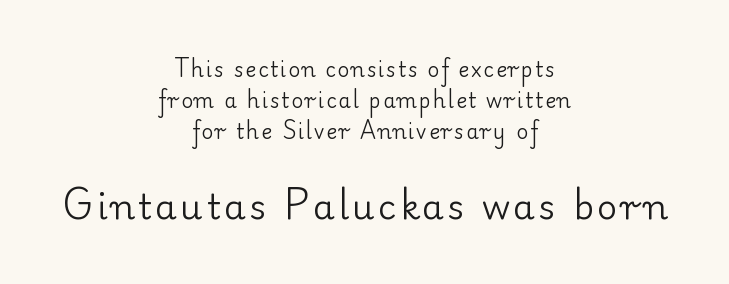
Q: Is the text bold? A: No.
Q: Is the text italic (slanted)? A: No, it is upright.
Q: Is the typeface a serif or a sans-serif typeface? A: Serif.
Q: Is the text underlined? A: No.
Q: How is the paragraph aligned? A: Centered.
Q: Is the spacing between lines tight, normal or loose? A: Normal.
Q: Which block of text is set in a larger size, the first (top) or the second (bottom)? A: The second (bottom) one.
Q: Width (condensed, normal, or wide)? A: Normal.
Q: Stroke contrast? A: Low.
Q: x-height? A: Small.
Q: Monospaced? A: No.
